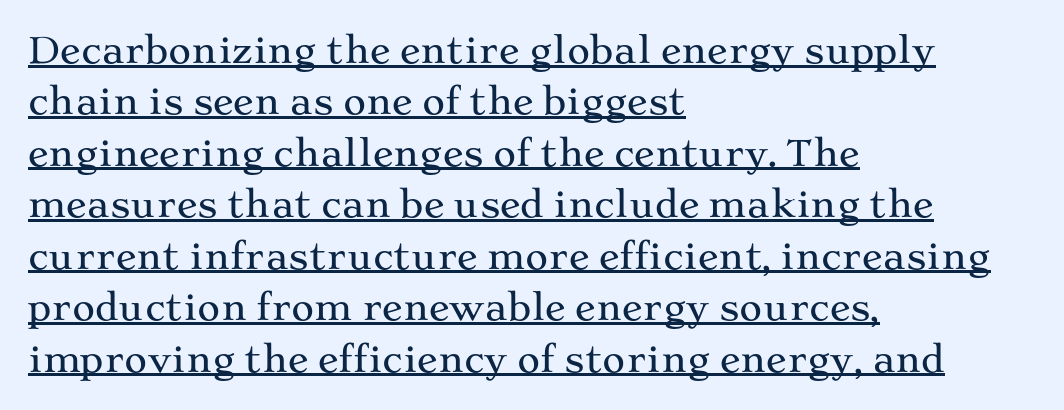
{"serif": "yes", "italic": "no", "width": "wide", "stroke_contrast": "medium", "x_height": "medium", "monospaced": "no", "underline": "yes", "align": "left", "line_spacing": "normal", "line_spacing_ratio": 1.47, "letter_spacing": "normal", "letter_spacing_em": 0.0, "glyph_px": 35}
